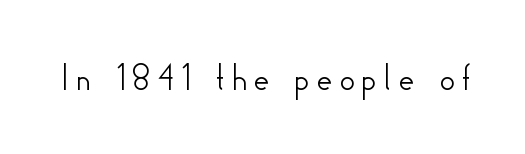
A sans-serif font was chosen for this passage. The rendering uses natural spacing where letterforms have individual widths. Unlike italic type, these characters show no tilt at all. Has an underline been added? It has not.
